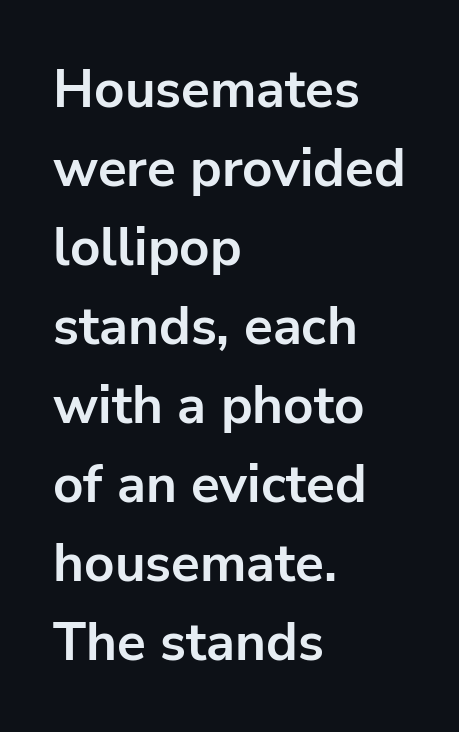
{"serif": "no", "italic": "no", "bold": "yes", "weight": "bold", "width": "normal", "stroke_contrast": "low", "x_height": "medium", "monospaced": "no", "underline": "no", "align": "left", "line_spacing": "normal", "line_spacing_ratio": 1.49, "letter_spacing": "normal", "letter_spacing_em": 0.0, "glyph_px": 53}
